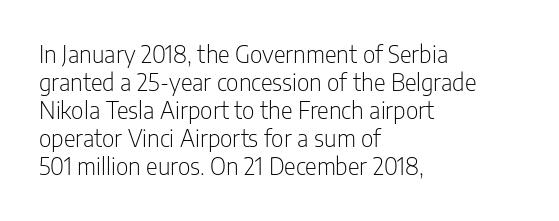
{"italic": "no", "bold": "no", "underline": "no", "align": "left", "line_spacing_ratio": 1.22, "letter_spacing": "normal", "letter_spacing_em": 0.0, "glyph_px": 23}
